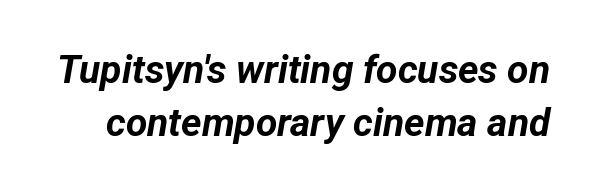
The image shows 39 px bold type, italic (leaning right); set normal line spacing (1.35x), normal letter spacing, not underlined; low stroke contrast and a medium x-height.
